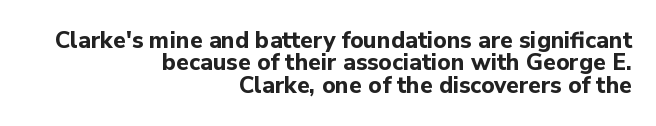
{"italic": "no", "bold": "yes", "underline": "no", "align": "right", "line_spacing": "tight", "line_spacing_ratio": 0.97, "letter_spacing": "normal", "letter_spacing_em": 0.0, "glyph_px": 23}
